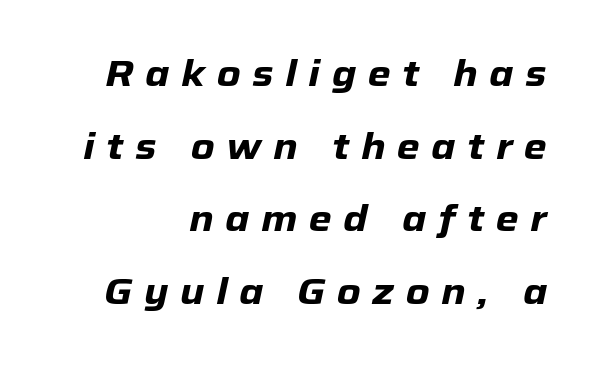
{"italic": "yes", "lean": "right", "slant_degrees": 12, "bold": "yes", "weight": "heavy", "width": "normal", "stroke_contrast": "low", "x_height": "medium", "monospaced": "no", "underline": "no", "align": "right", "line_spacing": "loose", "line_spacing_ratio": 1.96, "letter_spacing": "wide", "letter_spacing_em": 0.31, "glyph_px": 37}
